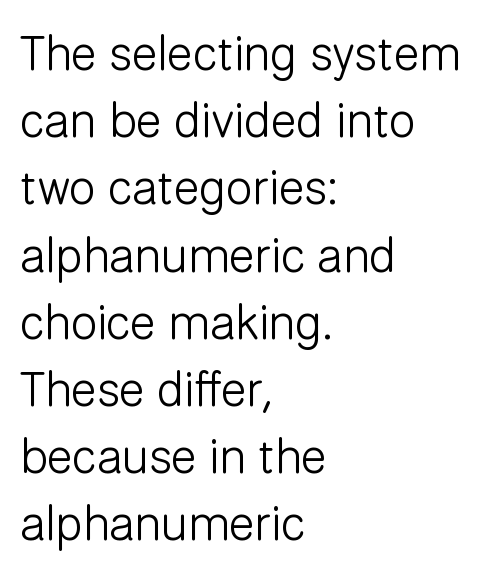
The image shows 48 px light sans-serif type, upright; set left-aligned, normal line spacing (1.4x), normal letter spacing, not underlined; low stroke contrast and a medium x-height.
